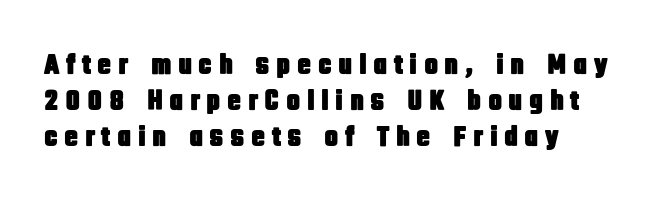
The image shows 29 px condensed sans-serif type, upright; set left-aligned, normal line spacing (1.25x), unusually wide letter spacing (+0.22 em), not underlined; low stroke contrast and a large x-height.
